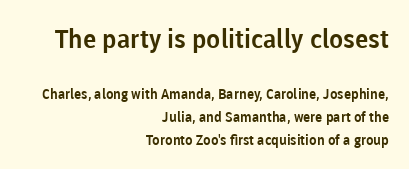
Q: Is the text italic (slanted)? A: No, it is upright.
Q: Is the text underlined? A: No.
Q: How is the paragraph aligned? A: Right-aligned.
Q: Is the spacing between letters normal or unusually wide? A: Normal.
Q: Is the spacing between lines tight, normal or loose? A: Normal.
Q: Which block of text is set in a larger size, the first (top) or the second (bottom)? A: The first (top) one.
